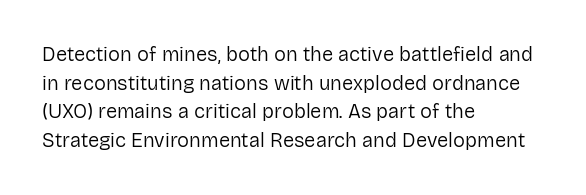
Q: Is the text bold? A: No.
Q: Is the text italic (slanted)? A: No, it is upright.
Q: Is the text underlined? A: No.
Q: How is the paragraph aligned? A: Left-aligned.
Q: Is the spacing between letters normal or unusually wide? A: Normal.
Q: Is the spacing between lines tight, normal or loose? A: Normal.
